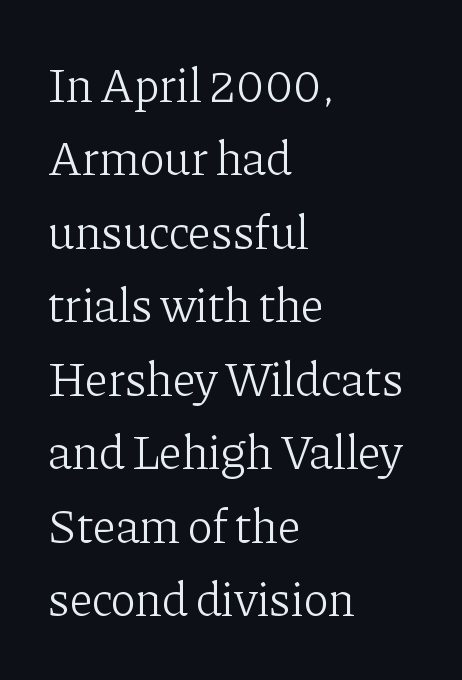
{"serif": "yes", "italic": "no", "bold": "no", "weight": "light", "width": "normal", "stroke_contrast": "low", "x_height": "medium", "monospaced": "no", "underline": "no", "align": "left", "line_spacing": "normal", "line_spacing_ratio": 1.53, "letter_spacing": "normal", "letter_spacing_em": 0.0, "glyph_px": 48}
